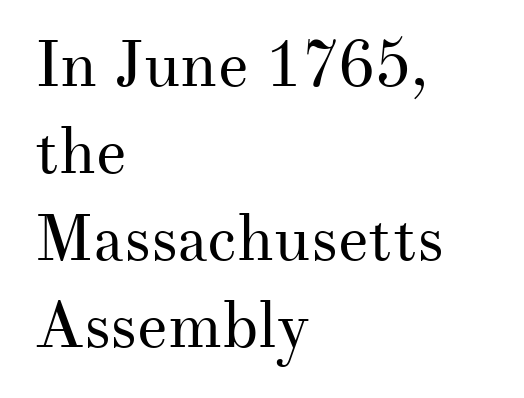
The image shows 65 px regular-weight serif type, upright; set left-aligned, normal line spacing (1.34x), normal letter spacing, not underlined; medium stroke contrast and a small x-height.
